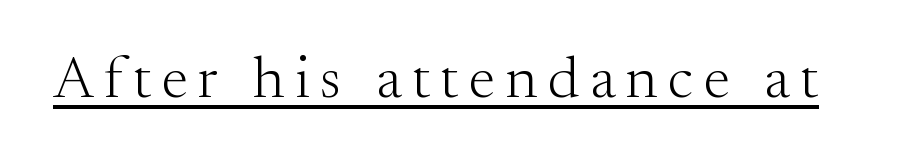
The image shows 59 px light serif type, upright; set underlined; medium stroke contrast and a small x-height.
